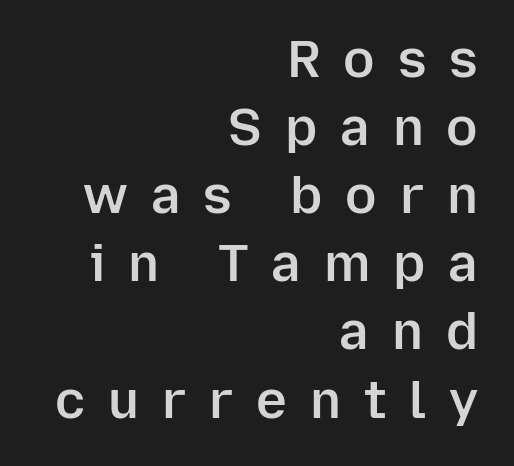
The image shows 52 px semibold sans-serif type, upright; set right-aligned, normal line spacing (1.31x), unusually wide letter spacing (+0.44 em), not underlined; low stroke contrast and a medium x-height.
